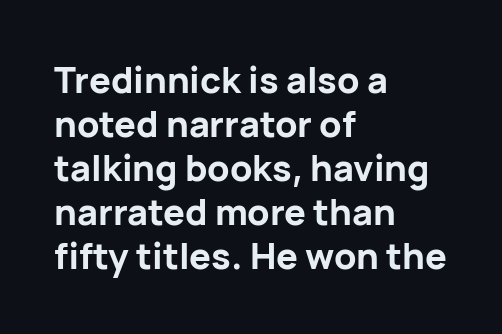
{"serif": "no", "italic": "no", "bold": "yes", "weight": "bold", "width": "normal", "stroke_contrast": "low", "x_height": "medium", "monospaced": "no", "underline": "no", "align": "left", "line_spacing_ratio": 1.22, "letter_spacing": "normal", "letter_spacing_em": 0.0, "glyph_px": 36}
